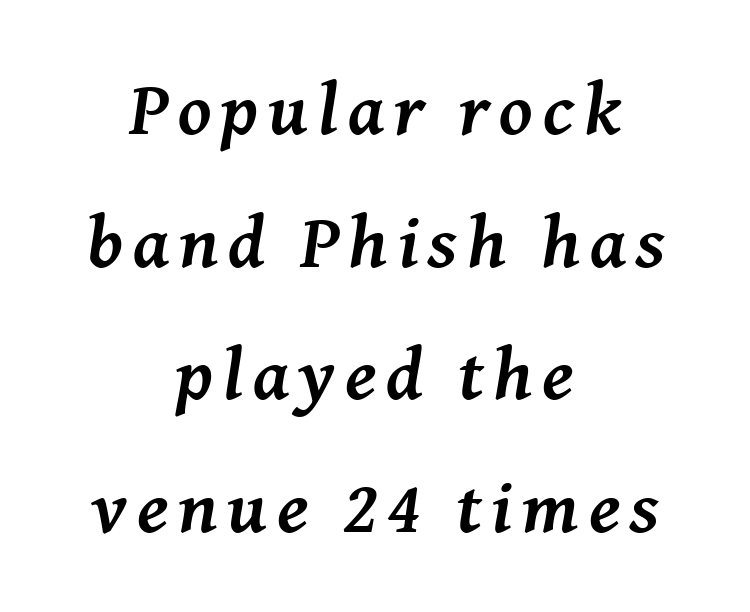
The image shows 75 px semibold serif type, italic (leaning right); set centered, line spacing 1.77x, not underlined; medium stroke contrast and a medium x-height.
